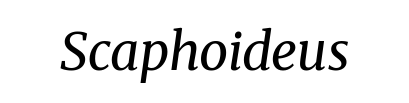
{"serif": "yes", "italic": "yes", "lean": "right", "slant_degrees": 8, "bold": "no", "weight": "regular", "width": "normal", "stroke_contrast": "medium", "x_height": "medium", "monospaced": "no", "underline": "no", "letter_spacing": "normal", "letter_spacing_em": 0.0, "glyph_px": 52}
